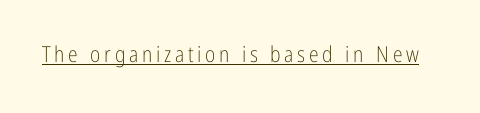
{"italic": "no", "bold": "no", "underline": "yes", "glyph_px": 22}
